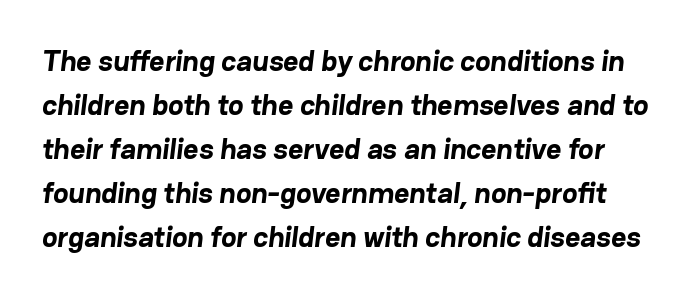
Q: Is the text bold? A: Yes.
Q: Is the typeface a serif or a sans-serif typeface? A: Sans-serif.
Q: Is the text underlined? A: No.
Q: Is the spacing between letters normal or unusually wide? A: Normal.
Q: Is the spacing between lines tight, normal or loose? A: Normal.
Q: Width (condensed, normal, or wide)? A: Normal.
Q: Stroke contrast? A: Low.
Q: x-height? A: Medium.
Q: Monospaced? A: No.
